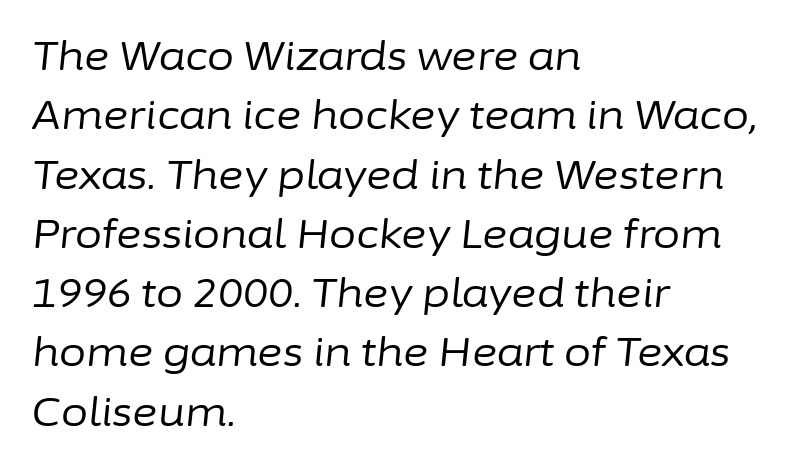
The image shows 39 px regular-weight type, italic (leaning right); set left-aligned, normal line spacing (1.52x), normal letter spacing, not underlined; low stroke contrast and a medium x-height.
